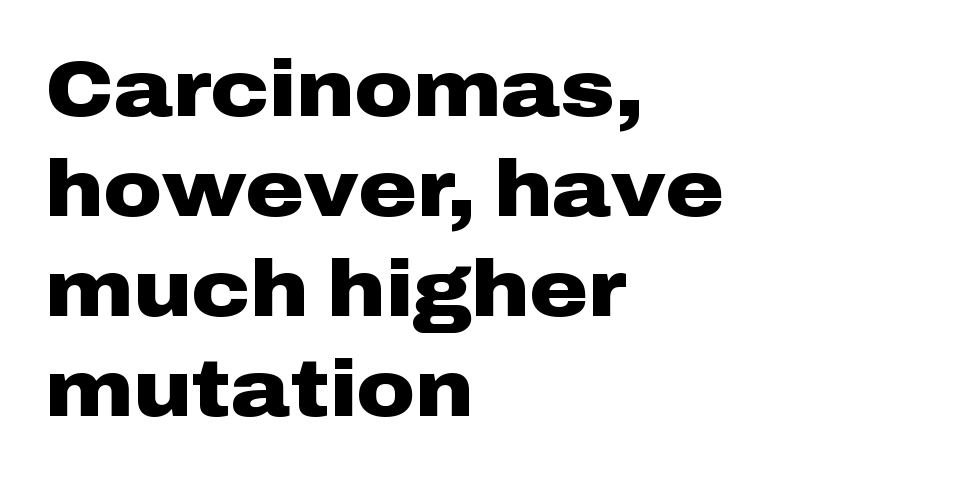
{"serif": "no", "italic": "no", "bold": "yes", "weight": "heavy", "width": "wide", "stroke_contrast": "low", "x_height": "medium", "monospaced": "no", "underline": "no", "align": "left", "line_spacing": "normal", "line_spacing_ratio": 1.25, "letter_spacing": "normal", "letter_spacing_em": 0.0, "glyph_px": 80}
